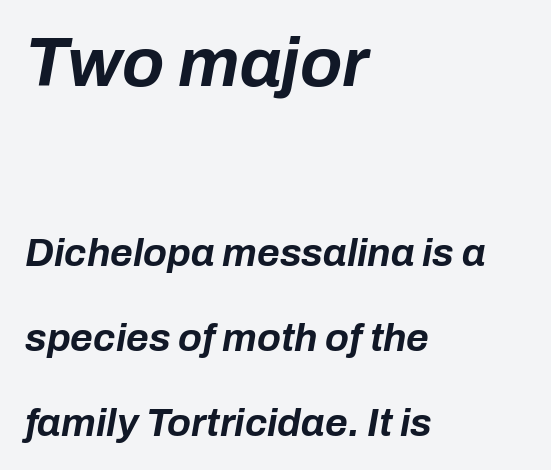
Q: Is the text bold? A: Yes.
Q: Is the text italic (slanted)? A: Yes, it leans right by about 10 degrees.
Q: Is the text underlined? A: No.
Q: How is the paragraph aligned? A: Left-aligned.
Q: Is the spacing between letters normal or unusually wide? A: Normal.
Q: Is the spacing between lines tight, normal or loose? A: Loose.
Q: Which block of text is set in a larger size, the first (top) or the second (bottom)? A: The first (top) one.
Q: Width (condensed, normal, or wide)? A: Normal.
Q: Stroke contrast? A: Low.
Q: x-height? A: Medium.
Q: Monospaced? A: No.
